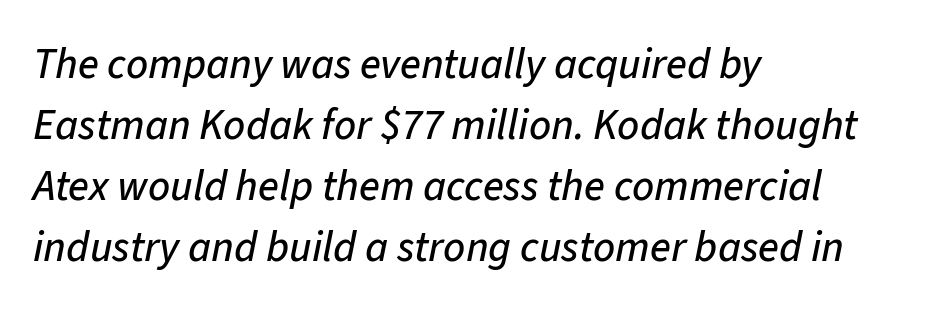
Q: Is the text italic (slanted)? A: Yes, it leans right by about 11 degrees.
Q: Is the text underlined? A: No.
Q: How is the paragraph aligned? A: Left-aligned.
Q: Is the spacing between letters normal or unusually wide? A: Normal.
Q: Is the spacing between lines tight, normal or loose? A: Normal.
Q: Width (condensed, normal, or wide)? A: Normal.
Q: Stroke contrast? A: Low.
Q: x-height? A: Medium.
Q: Monospaced? A: No.
